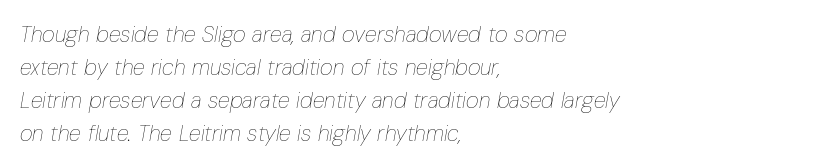
Q: Is the text bold? A: No.
Q: Is the text italic (slanted)? A: Yes, it leans right by about 10 degrees.
Q: Is the text underlined? A: No.
Q: How is the paragraph aligned? A: Left-aligned.
Q: Is the spacing between letters normal or unusually wide? A: Normal.
Q: Is the spacing between lines tight, normal or loose? A: Normal.
